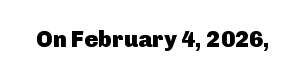
{"italic": "no", "bold": "yes", "underline": "no", "letter_spacing": "normal", "letter_spacing_em": 0.0, "glyph_px": 23}
